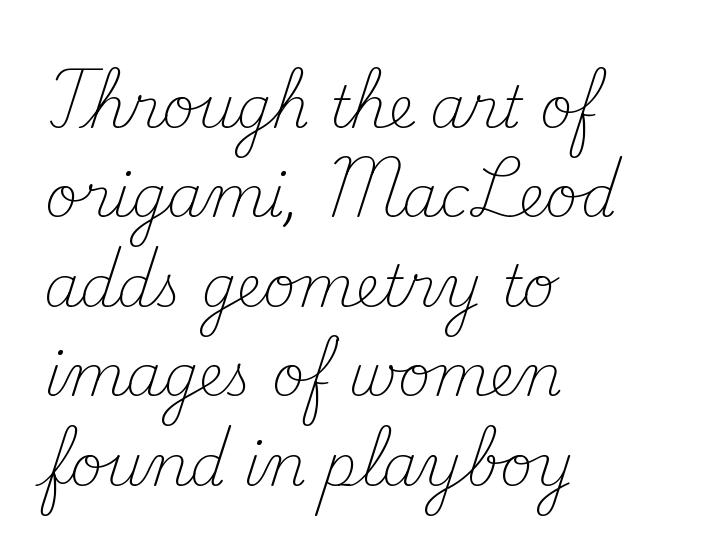
Q: Is the text bold? A: No.
Q: Is the text italic (slanted)? A: Yes.
Q: Is the typeface a serif or a sans-serif typeface? A: Serif.
Q: Is the text underlined? A: No.
Q: How is the paragraph aligned? A: Left-aligned.
Q: Is the spacing between letters normal or unusually wide? A: Normal.
Q: Is the spacing between lines tight, normal or loose? A: Normal.
Q: Width (condensed, normal, or wide)? A: Normal.
Q: Stroke contrast? A: Medium.
Q: x-height? A: Small.
Q: Monospaced? A: No.
